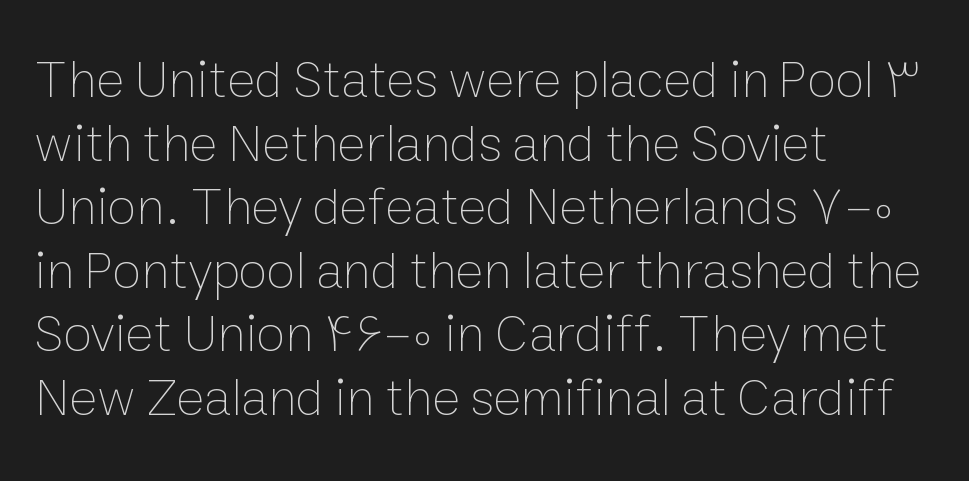
Q: Is the text bold? A: No.
Q: Is the text italic (slanted)? A: No, it is upright.
Q: Is the text underlined? A: No.
Q: How is the paragraph aligned? A: Left-aligned.
Q: Is the spacing between letters normal or unusually wide? A: Normal.
Q: Width (condensed, normal, or wide)? A: Normal.
Q: Stroke contrast? A: Low.
Q: x-height? A: Medium.
Q: Monospaced? A: No.
